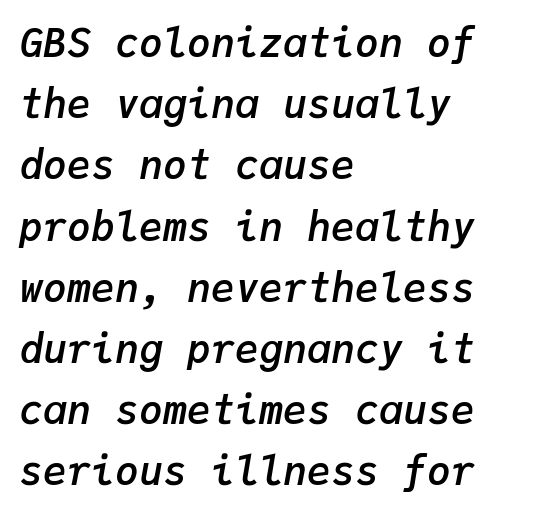
{"italic": "yes", "lean": "right", "slant_degrees": 9, "bold": "semi", "weight": "semibold", "width": "normal", "stroke_contrast": "low", "x_height": "medium", "monospaced": "yes", "underline": "no", "align": "left", "line_spacing": "normal", "line_spacing_ratio": 1.53, "letter_spacing": "normal", "letter_spacing_em": 0.0, "glyph_px": 40}
